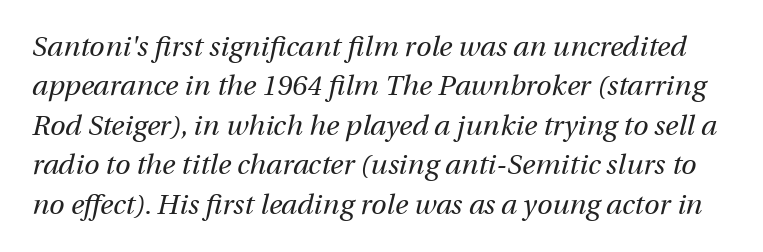
A typesetter would call this proportional, since set widths differ per character. The letterforms sit shoulder to shoulder at normal distance. The designer left line spacing at the default. The specimen omits any rule beneath the text block's lines.
